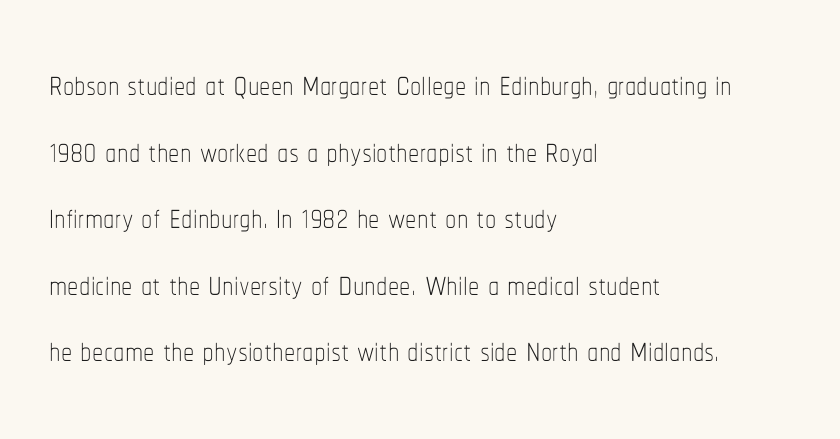
Q: Is the text bold? A: No.
Q: Is the text italic (slanted)? A: No, it is upright.
Q: Is the text underlined? A: No.
Q: How is the paragraph aligned? A: Left-aligned.
Q: Is the spacing between letters normal or unusually wide? A: Normal.
Q: Is the spacing between lines tight, normal or loose? A: Normal.
Q: Width (condensed, normal, or wide)? A: Condensed.
Q: Stroke contrast? A: Low.
Q: x-height? A: Medium.
Q: Monospaced? A: No.
